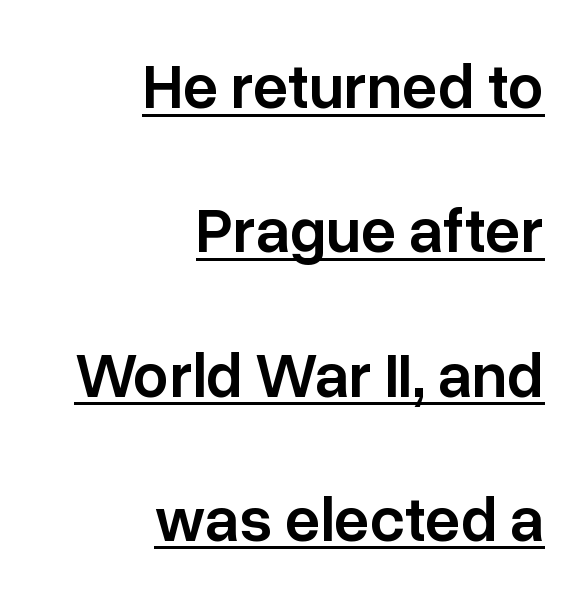
{"serif": "no", "italic": "no", "bold": "semi", "weight": "semibold", "width": "normal", "stroke_contrast": "low", "x_height": "medium", "monospaced": "no", "underline": "yes", "align": "right", "line_spacing": "loose", "line_spacing_ratio": 2.29, "letter_spacing": "normal", "letter_spacing_em": 0.0, "glyph_px": 63}
